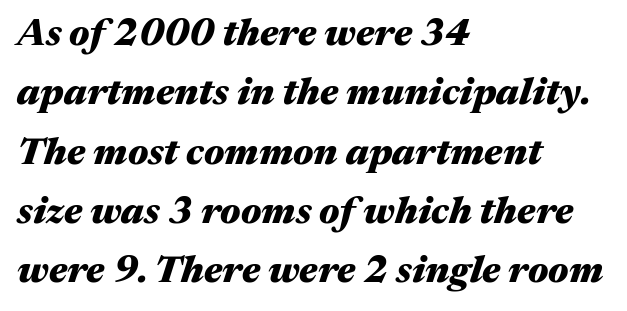
You can tell it's italic because the verticals aren't actually vertical. In terms of leading, this rendering sits right in the middle. In terms of letterspacing, this is plain default setting. Leftover space on each line is placed entirely after the last word. The rendering uses natural spacing where letterforms have individual widths.
